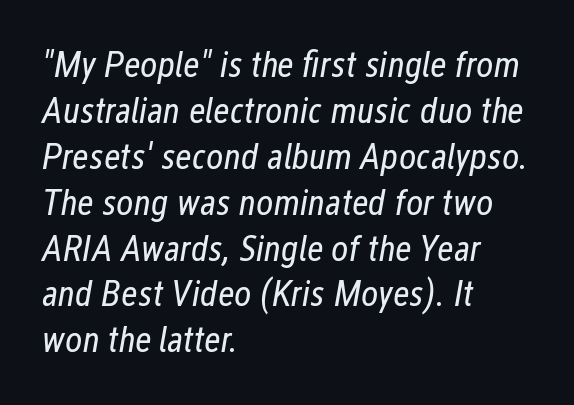
Q: Is the text bold? A: No.
Q: Is the text italic (slanted)? A: Yes, it leans right by about 12 degrees.
Q: Is the text underlined? A: No.
Q: How is the paragraph aligned? A: Left-aligned.
Q: Is the spacing between letters normal or unusually wide? A: Normal.
Q: Width (condensed, normal, or wide)? A: Condensed.
Q: Stroke contrast? A: Low.
Q: x-height? A: Medium.
Q: Monospaced? A: No.
